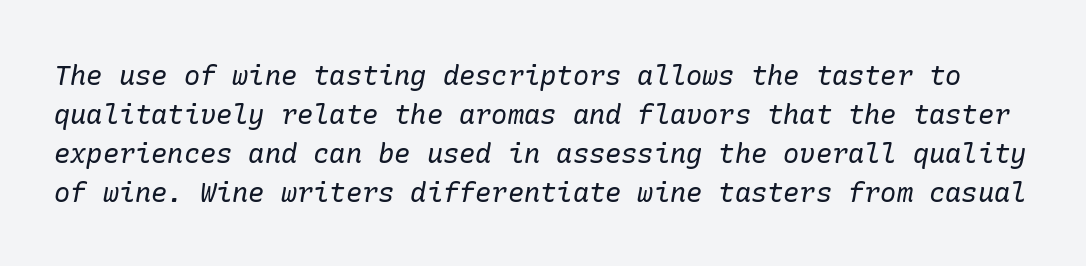
{"italic": "yes", "lean": "right", "slant_degrees": 10, "bold": "no", "underline": "no", "line_spacing": "normal", "line_spacing_ratio": 1.44, "letter_spacing": "normal", "letter_spacing_em": 0.0, "glyph_px": 27}
